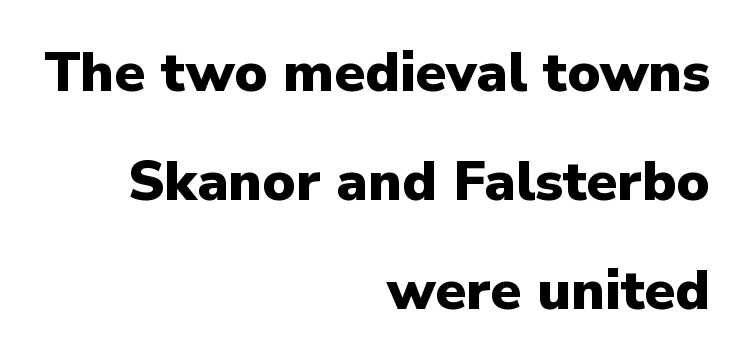
{"serif": "no", "italic": "no", "bold": "yes", "weight": "heavy", "width": "normal", "stroke_contrast": "low", "x_height": "medium", "monospaced": "no", "underline": "no", "align": "right", "line_spacing": "loose", "line_spacing_ratio": 1.95, "letter_spacing": "normal", "letter_spacing_em": 0.0, "glyph_px": 56}
